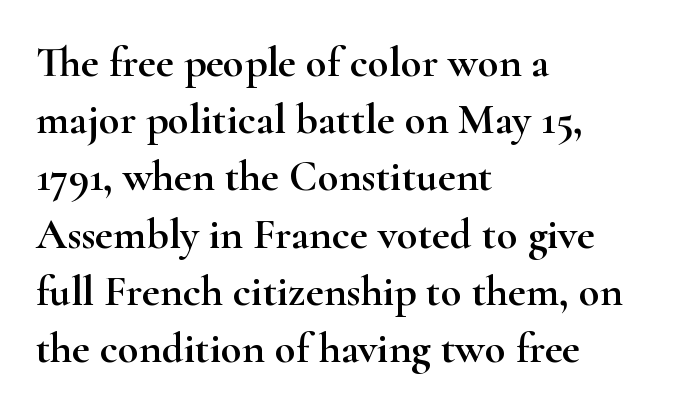
The image shows 43 px wide serif type, upright; set left-aligned, normal line spacing (1.33x), normal letter spacing, not underlined; high stroke contrast and a small x-height.
